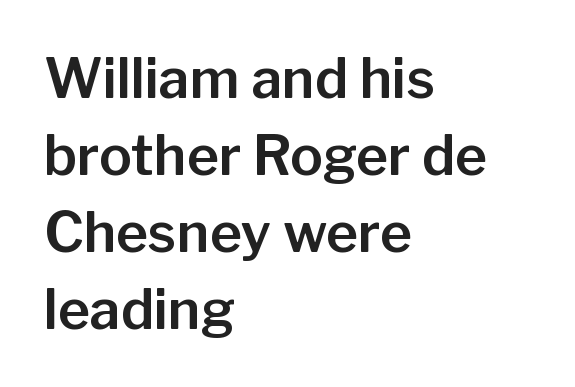
The image shows 55 px sans-serif type, upright; set left-aligned, normal line spacing (1.4x), normal letter spacing, not underlined; low stroke contrast and a medium x-height.
